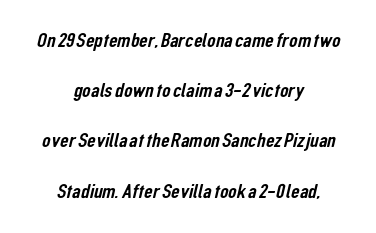
Q: Is the text underlined? A: No.
Q: How is the paragraph aligned? A: Centered.
Q: Is the spacing between letters normal or unusually wide? A: Normal.
Q: Is the spacing between lines tight, normal or loose? A: Loose.
